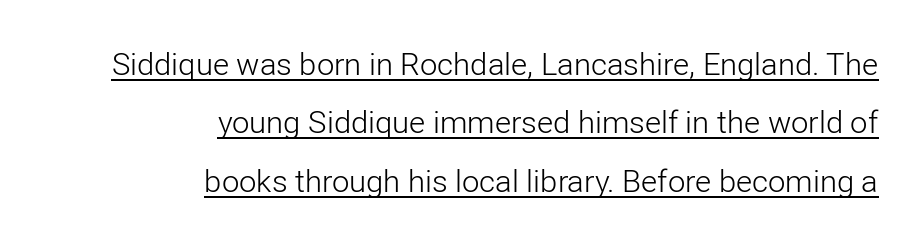
The image shows 31 px light sans-serif type, upright; set right-aligned, line spacing 1.88x, normal letter spacing, underlined; low stroke contrast and a medium x-height.
